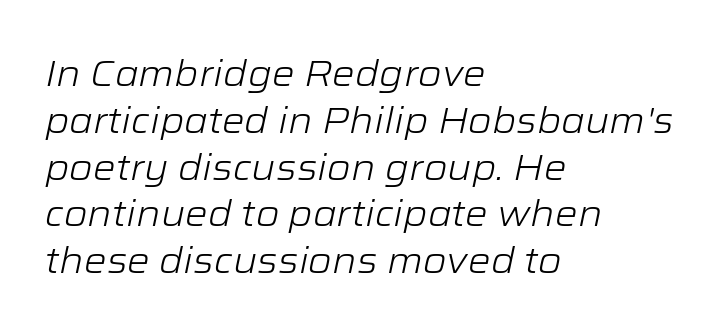
This block has exactly the height ordinary leading produces. Each word holds together tightly as a unit, with standard inter-letter gaps. The compositor pushed each line to the left boundary. Check the space under the baseline: it is left empty. Spacing verdict: proportional, widths tailored to each character. The axis of the letterforms is tilted away from vertical.
